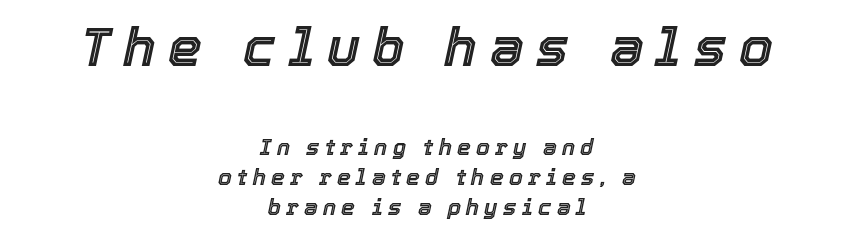
Notice how the stems are inclined rather than vertical — that's the hallmark of italics. Tracking here is generous; glyphs stand well apart from one another. Teacher's note: observe the equal gaps on both sides — that is centered alignment. The earlier block is typeset at a bigger size than the later block. Words float on clear page, feet unadorned.
